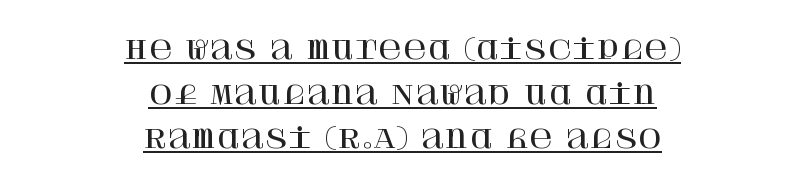
The image shows 26 px text type, upright; set centered, line spacing 1.72x, normal letter spacing, underlined.
